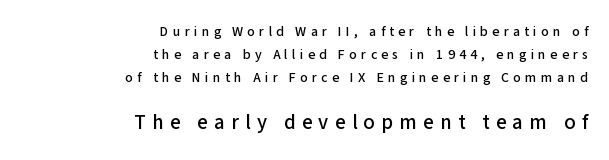
Style check: upright. Check under the words: just untouched page. Leading: standard. Look at the glyph heights: the lower group is clearly the bigger setting. Caption: expanded tracking, letters set apart.
